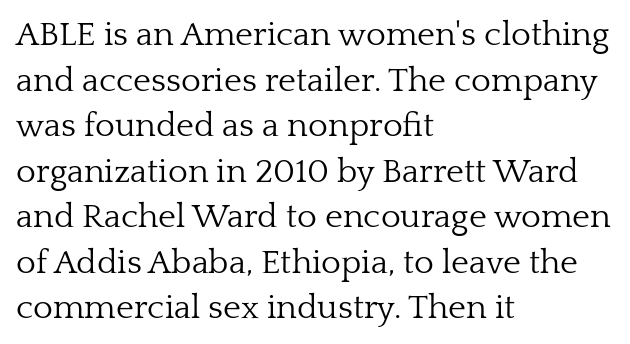
Q: Is the text bold? A: No.
Q: Is the text italic (slanted)? A: No, it is upright.
Q: Is the typeface a serif or a sans-serif typeface? A: Serif.
Q: Is the text underlined? A: No.
Q: How is the paragraph aligned? A: Left-aligned.
Q: Is the spacing between letters normal or unusually wide? A: Normal.
Q: Is the spacing between lines tight, normal or loose? A: Normal.
Q: Width (condensed, normal, or wide)? A: Normal.
Q: Stroke contrast? A: Low.
Q: x-height? A: Medium.
Q: Monospaced? A: No.
